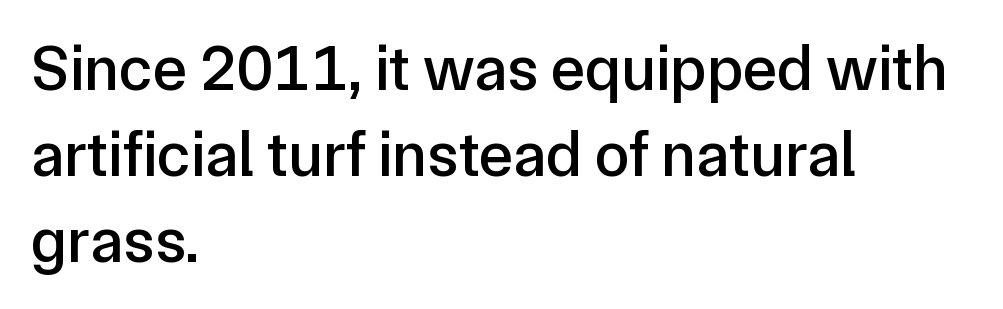
{"serif": "no", "italic": "no", "width": "normal", "stroke_contrast": "low", "x_height": "medium", "monospaced": "no", "underline": "no", "align": "left", "line_spacing": "normal", "line_spacing_ratio": 1.34, "letter_spacing": "normal", "letter_spacing_em": 0.0, "glyph_px": 64}
